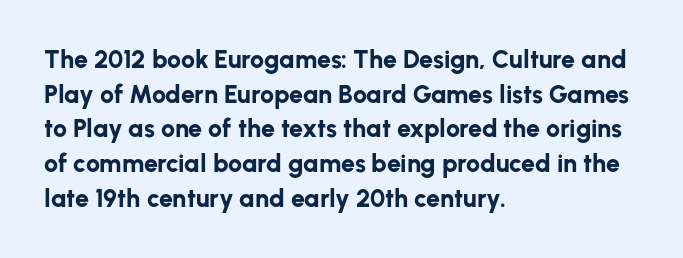
The type sits square on the baseline with zero lean. Summary of weight: heavy, a full bold. Rule under the text: the space is simply empty. Is the letter spacing exaggerated? No — it looks like the ordinary default.
